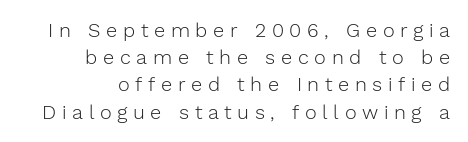
{"italic": "no", "bold": "no", "underline": "no", "align": "right", "line_spacing": "normal", "line_spacing_ratio": 1.36, "letter_spacing": "wide", "letter_spacing_em": 0.28, "glyph_px": 20}
